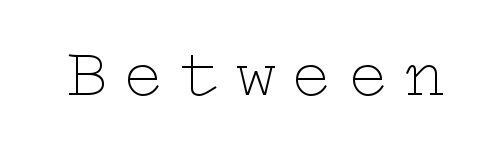
The image shows 67 px thin, wide type, upright; set unusually wide letter spacing (+0.24 em), not underlined; low stroke contrast and a medium x-height.
